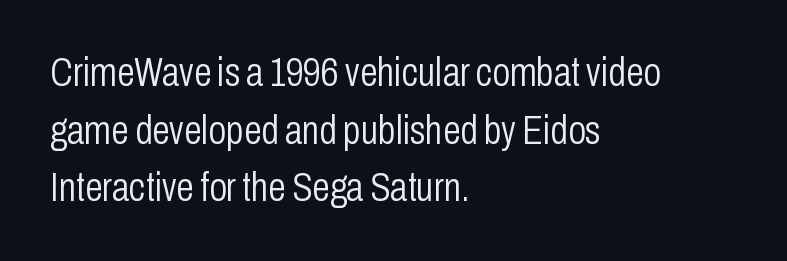
{"serif": "no", "italic": "no", "bold": "no", "weight": "light", "width": "condensed", "stroke_contrast": "low", "x_height": "medium", "monospaced": "no", "underline": "no", "align": "left", "line_spacing": "normal", "line_spacing_ratio": 1.44, "letter_spacing": "normal", "letter_spacing_em": 0.0, "glyph_px": 40}
